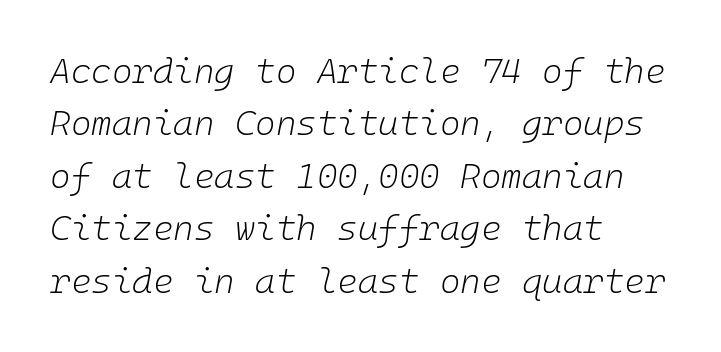
{"italic": "yes", "lean": "right", "slant_degrees": 10, "bold": "no", "weight": "light", "width": "normal", "stroke_contrast": "low", "x_height": "medium", "underline": "no", "align": "left", "line_spacing": "normal", "line_spacing_ratio": 1.5, "letter_spacing": "normal", "letter_spacing_em": 0.0, "glyph_px": 35}
